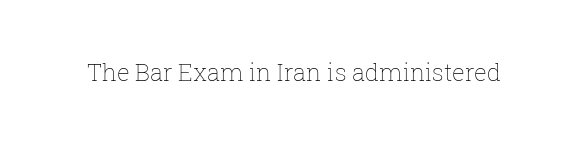
The image shows 24 px text type, upright; set normal letter spacing, not underlined.
